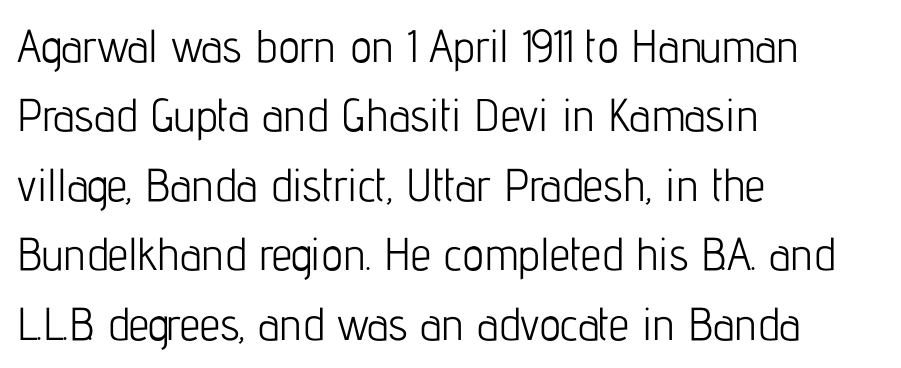
The image shows 46 px light, condensed sans-serif type, upright; set left-aligned, normal line spacing (1.51x), normal letter spacing, not underlined; low stroke contrast and a medium x-height.
